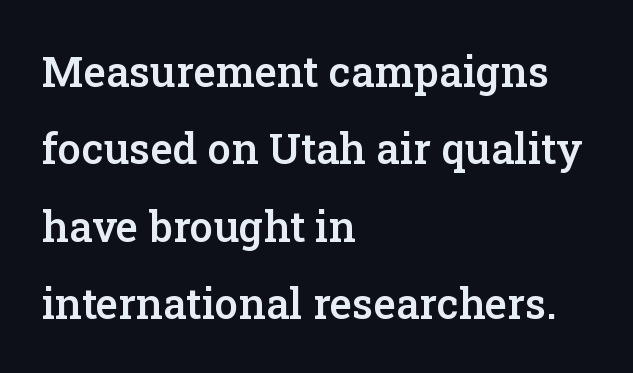
{"serif": "yes", "italic": "no", "bold": "semi", "weight": "semibold", "width": "normal", "stroke_contrast": "low", "x_height": "medium", "monospaced": "no", "underline": "no", "align": "left", "line_spacing_ratio": 1.84, "letter_spacing": "normal", "letter_spacing_em": 0.0, "glyph_px": 42}
